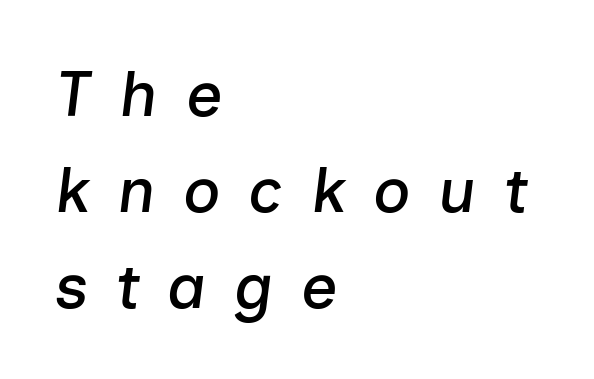
{"italic": "yes", "lean": "right", "slant_degrees": 7, "width": "normal", "stroke_contrast": "low", "x_height": "medium", "monospaced": "no", "underline": "no", "align": "left", "line_spacing": "normal", "line_spacing_ratio": 1.5, "letter_spacing": "wide", "letter_spacing_em": 0.43, "glyph_px": 64}
